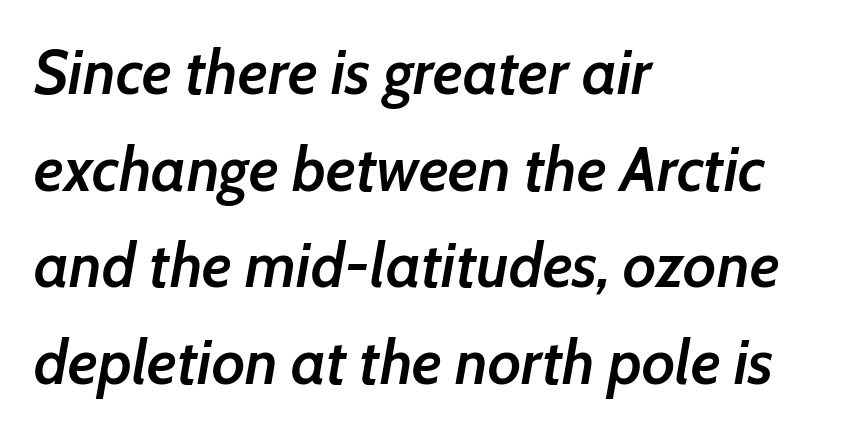
The image shows 62 px semibold type, italic (leaning right); set left-aligned, normal line spacing (1.56x), normal letter spacing, not underlined; low stroke contrast and a medium x-height.
